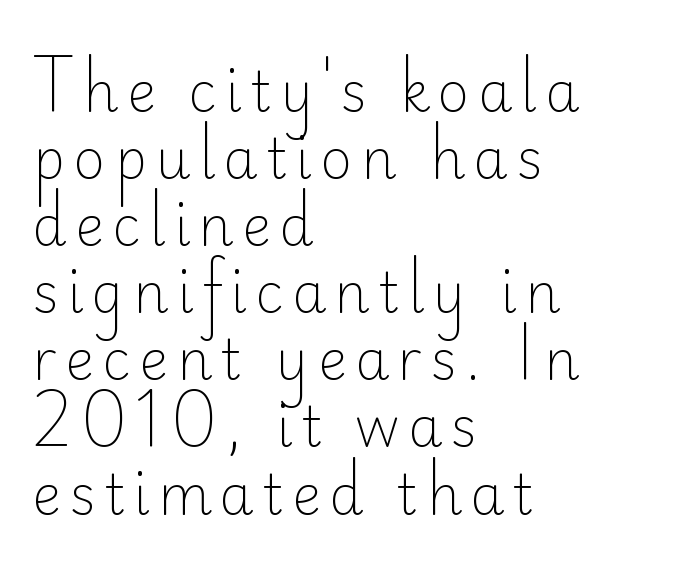
Q: Is the text bold? A: No.
Q: Is the text italic (slanted)? A: No, it is upright.
Q: Is the typeface a serif or a sans-serif typeface? A: Sans-serif.
Q: Is the text underlined? A: No.
Q: How is the paragraph aligned? A: Left-aligned.
Q: Width (condensed, normal, or wide)? A: Normal.
Q: Stroke contrast? A: Low.
Q: x-height? A: Small.
Q: Monospaced? A: No.
